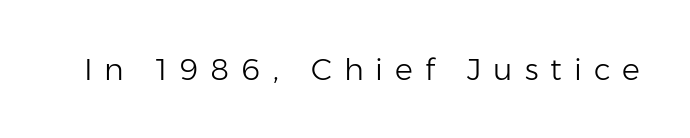
Classification — sans serif. The passage shown is not underscored anywhere. Inter-character spacing is expanded well beyond the font's built-in metrics. Looks like regular typesetting: each glyph gets only the width it needs.
